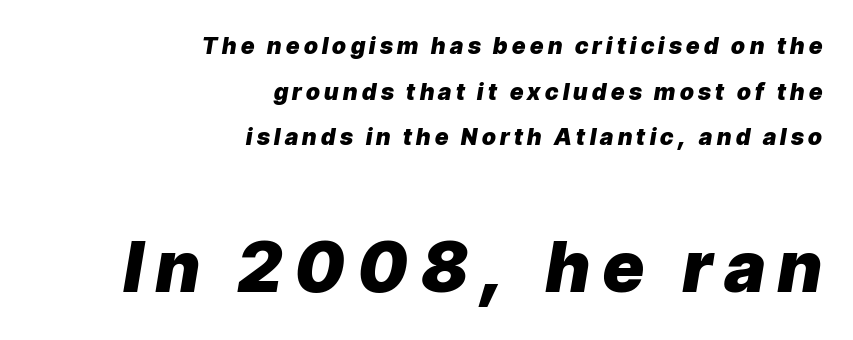
{"italic": "yes", "lean": "right", "slant_degrees": 9, "bold": "yes", "weight": "heavy", "width": "normal", "stroke_contrast": "low", "x_height": "medium", "monospaced": "no", "underline": "no", "align": "right", "line_spacing": "loose", "line_spacing_ratio": 1.98, "larger_block": "second", "size_ratio": 3.04, "glyph_px": 70}
